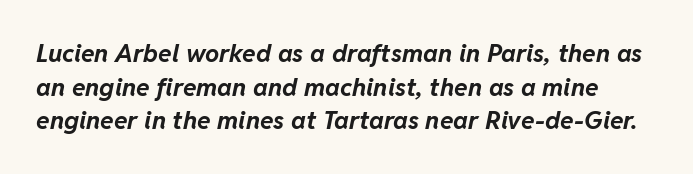
Q: Is the text bold? A: Yes.
Q: Is the text italic (slanted)? A: Yes, it leans right by about 11 degrees.
Q: Is the text underlined? A: No.
Q: Is the spacing between letters normal or unusually wide? A: Normal.
Q: Is the spacing between lines tight, normal or loose? A: Normal.
